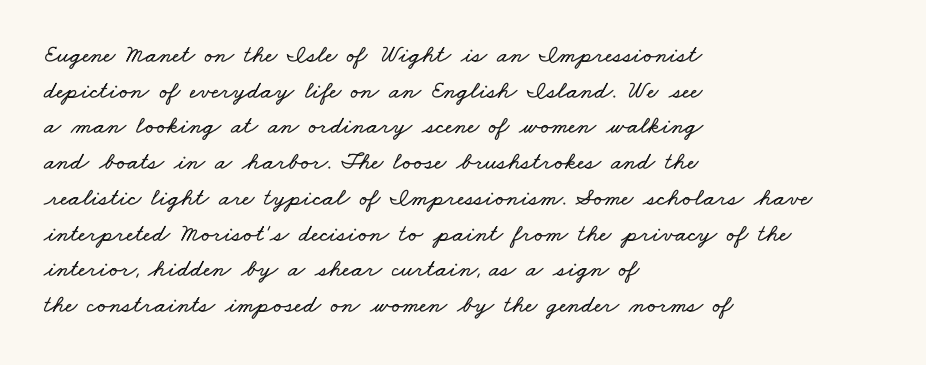
{"underline": "no", "align": "left", "line_spacing": "normal", "line_spacing_ratio": 1.43, "letter_spacing": "normal", "letter_spacing_em": 0.0, "glyph_px": 25}
